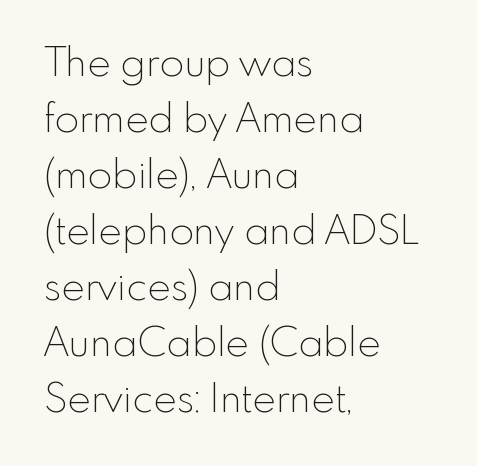
This sample has the flowing, uneven cadence of proportional lettering. The typeface chosen for these lines omits serifs. Spacing between characters is what you'd get straight out of the box. Characters remain perfectly vertical along every line.
